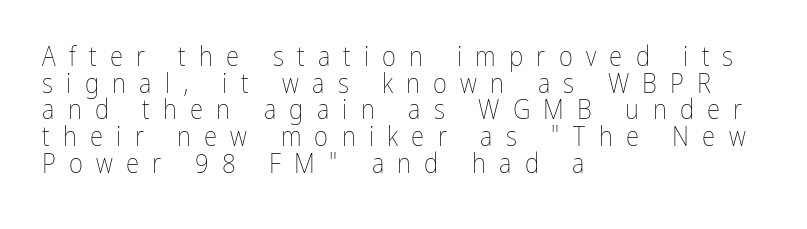
The image shows 27 px text type, upright; set left-aligned, tight line spacing (0.99x), unusually wide letter spacing (+0.49 em), not underlined.
